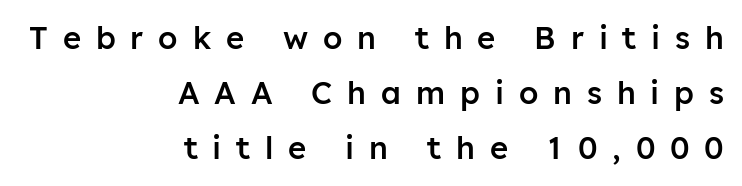
The image shows 31 px semibold sans-serif type, upright; set right-aligned, line spacing 1.78x, unusually wide letter spacing (+0.48 em), not underlined; low stroke contrast and a medium x-height.
